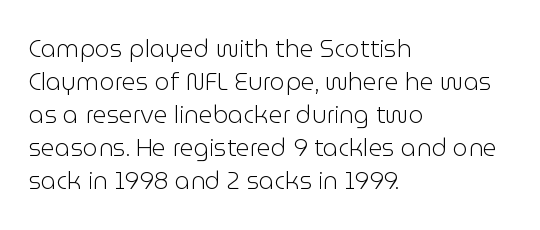
Horizontally, the lines are justified to the leading edge only. A roman cut, with each character standing at attention. The lines sit at an ordinary, default distance from one another. The font sits on the lighter half of the weight spectrum, regular included. Just letters on the line, the space beneath them empty. Standard letterfit; no display-style spreading of the glyphs.
